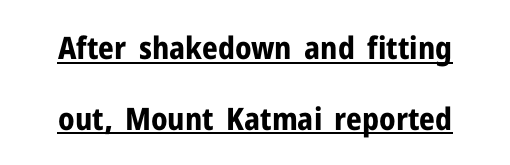
Letterform terminals end flat and unadorned throughout the passage. The passage shown is typed in a proportional face where columns would drift. The leading is generous, giving the passage an open texture. The face used here appears with an underline applied. Rendered with straight, roman letterforms.
